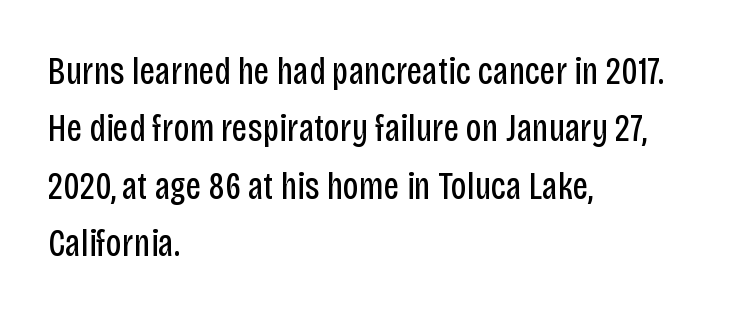
Note: no serifs on the glyphs. Honestly, the letter spacing is just normal — you wouldn't notice it. This is the regular roman posture of the typeface. Regular leading. These lines are rendered in a variable-pitch font. Nobody drew a line under any word here.
